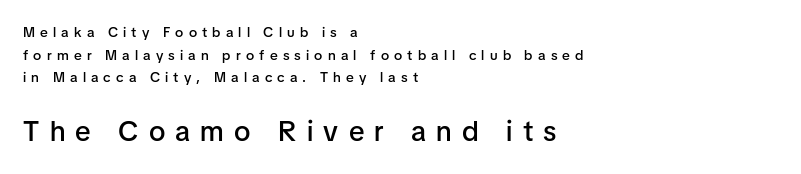
The image shows 28 px semibold sans-serif type, upright; set left-aligned, normal line spacing (1.62x), unusually wide letter spacing (+0.37 em), not underlined; the second (bottom) block is 2.0x larger; low stroke contrast and a medium x-height.
